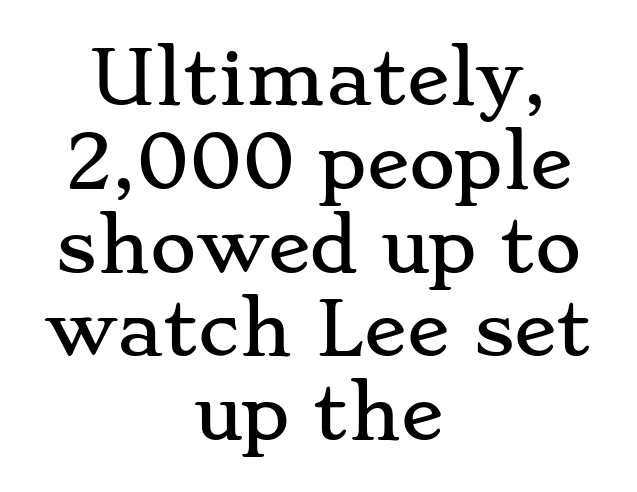
Letterform terminals end in serifs throughout the passage. Any mark beneath the type? The region is blank. A centered setting, common on invitations and titles, is used for this passage. Spacing between characters is what you'd get straight out of the box. Quick note: not italic, upright.
